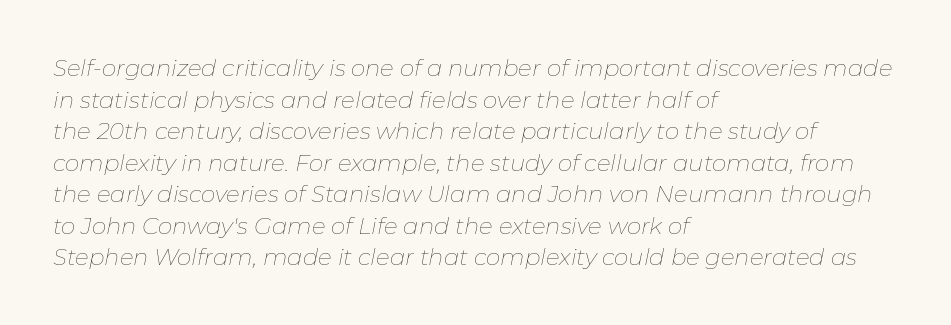
Q: Is the text bold? A: No.
Q: Is the text italic (slanted)? A: Yes, it leans right by about 11 degrees.
Q: Is the text underlined? A: No.
Q: How is the paragraph aligned? A: Left-aligned.
Q: Is the spacing between letters normal or unusually wide? A: Normal.
Q: Is the spacing between lines tight, normal or loose? A: Normal.
